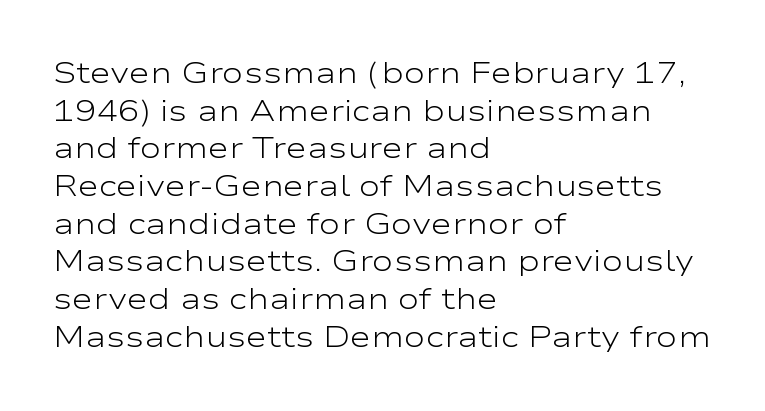
Each word holds together tightly as a unit, with standard inter-letter gaps. Layout note: lines flush left. The glyphs are unaccompanied by any horizontal stroke below them. This is not heavy type; no bold has been used. Compared with typical paragraphs, the rows here are spaced about the same.
